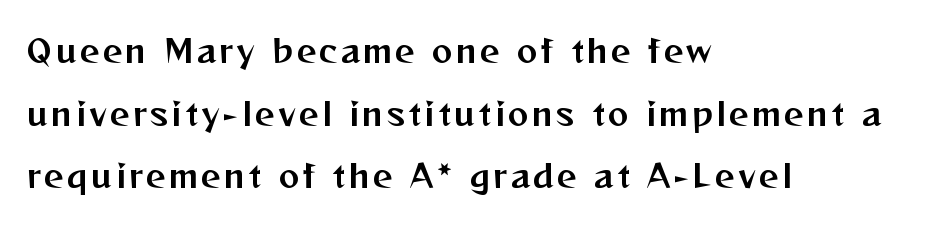
The zone under the glyphs is completely vacant. Reading down the block, your eye returns to a fixed left position each line. The rendering shows plain stroke endings on the letterforms — a sans-serif design. The rendering uses natural spacing where letterforms have individual widths.
